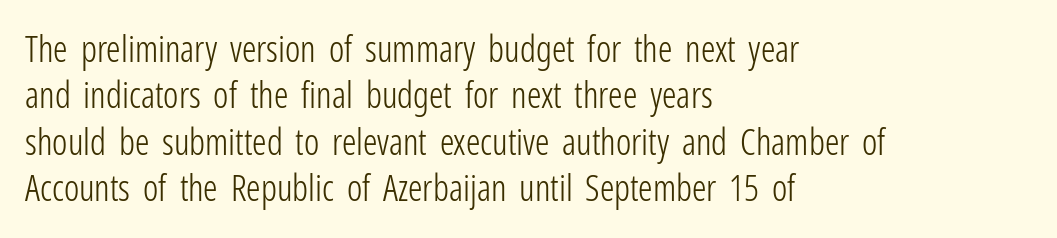
To sum up the face: it is a sans, with no serifs. Baseline-to-baseline distance is the conventional proportion of letter height. The lettering holds an erect, upright posture throughout. The letterforms sit at book weight or below.
